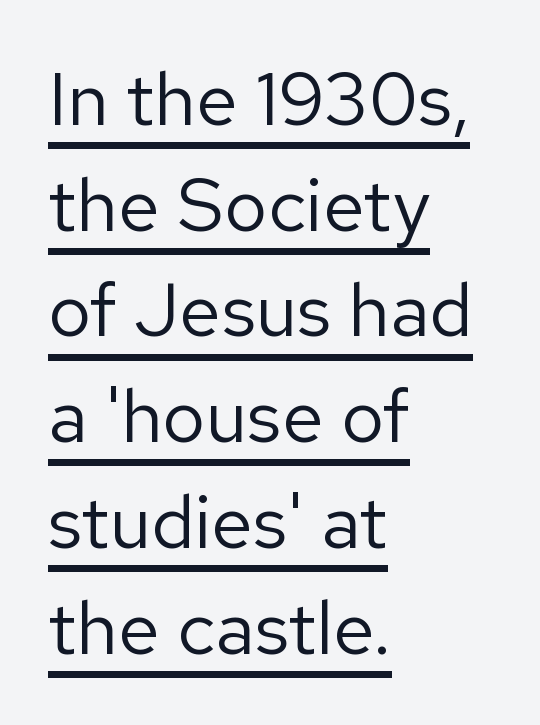
Q: Is the text bold? A: No.
Q: Is the text italic (slanted)? A: No, it is upright.
Q: Is the typeface a serif or a sans-serif typeface? A: Sans-serif.
Q: Is the text underlined? A: Yes.
Q: How is the paragraph aligned? A: Left-aligned.
Q: Is the spacing between letters normal or unusually wide? A: Normal.
Q: Is the spacing between lines tight, normal or loose? A: Normal.
Q: Width (condensed, normal, or wide)? A: Normal.
Q: Stroke contrast? A: Low.
Q: x-height? A: Medium.
Q: Monospaced? A: No.
